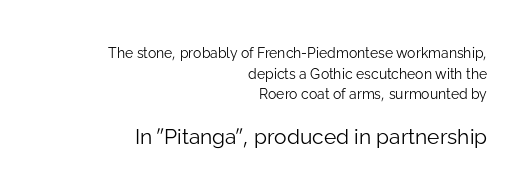
These lines keep a tight, regular rhythm from letter to letter. Descender tails drop into unmarked territory. The composition opens small and finishes big. If you drew a ruler down the right edge, every line would touch it. Does the leading feel generous? No, just average. Stems here are at most as thick as an everyday book face.
